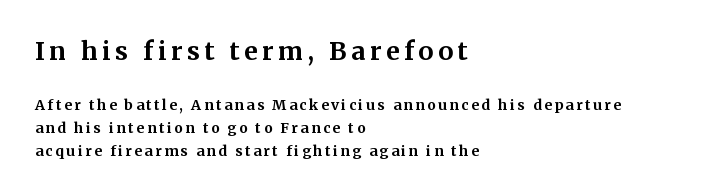
{"italic": "no", "bold": "yes", "underline": "no", "align": "left", "line_spacing": "normal", "line_spacing_ratio": 1.64, "larger_block": "first", "size_ratio": 1.79, "glyph_px": 25}
